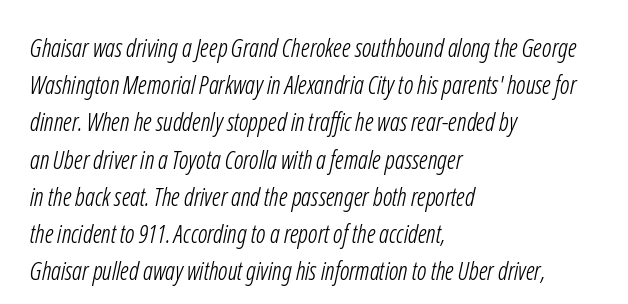
The image shows 25 px text type; set left-aligned, normal line spacing (1.49x), normal letter spacing, not underlined.
